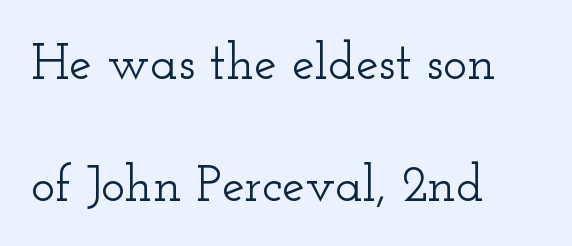
Q: Is the text italic (slanted)? A: No, it is upright.
Q: Is the typeface a serif or a sans-serif typeface? A: Serif.
Q: Is the text underlined? A: No.
Q: How is the paragraph aligned? A: Left-aligned.
Q: Is the spacing between letters normal or unusually wide? A: Normal.
Q: Is the spacing between lines tight, normal or loose? A: Loose.
Q: Width (condensed, normal, or wide)? A: Wide.
Q: Stroke contrast? A: Low.
Q: x-height? A: Small.
Q: Monospaced? A: No.
